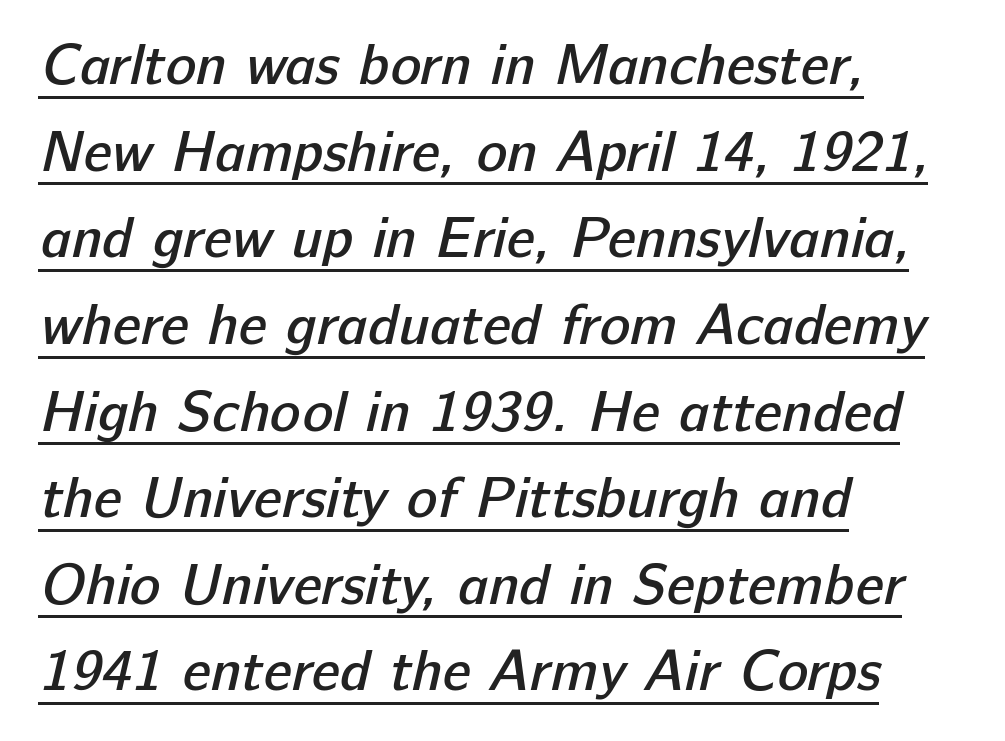
The rendering uses natural spacing where letterforms have individual widths. This rendering employs a face without finishing strokes, i.e., a sans-serif. Underlined type. No extra tracking has been applied to these lines.
